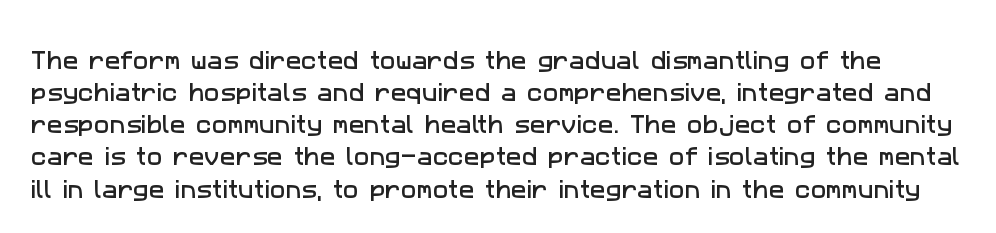
Summary of vertical rhythm: regular, with standard interline spacing. The zone under the glyphs is completely vacant. There is no visible air inserted between adjacent glyphs.
